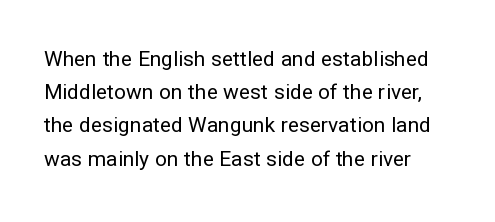
The image shows 21 px text type, upright; set normal line spacing (1.58x), normal letter spacing, not underlined.
